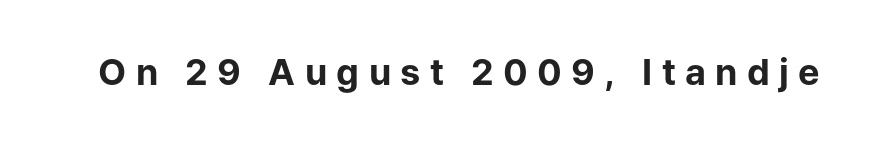
Q: Is the text bold? A: Yes.
Q: Is the text italic (slanted)? A: No, it is upright.
Q: Is the typeface a serif or a sans-serif typeface? A: Sans-serif.
Q: Is the text underlined? A: No.
Q: Is the spacing between letters normal or unusually wide? A: Unusually wide.
Q: Width (condensed, normal, or wide)? A: Normal.
Q: Stroke contrast? A: Low.
Q: x-height? A: Medium.
Q: Monospaced? A: No.
